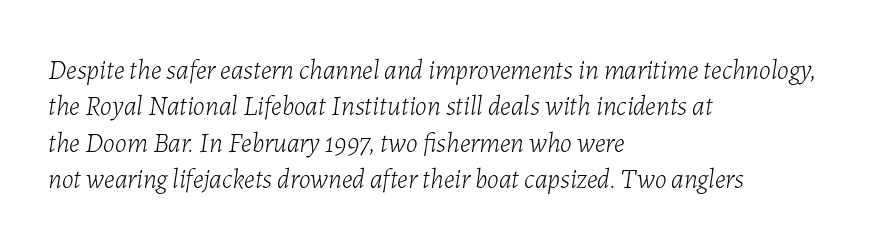
The image shows 27 px text type, italic (leaning right); set left-aligned, normal line spacing (1.35x), normal letter spacing, not underlined.
